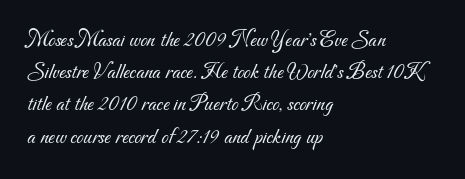
{"bold": "no", "underline": "no", "align": "left", "line_spacing": "normal", "line_spacing_ratio": 1.4, "letter_spacing": "normal", "letter_spacing_em": 0.0, "glyph_px": 23}
